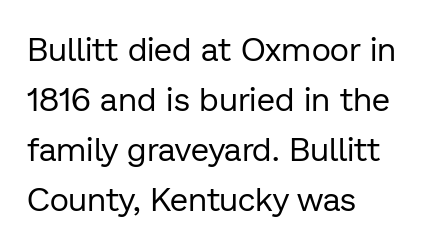
{"serif": "no", "italic": "no", "bold": "no", "weight": "regular", "width": "normal", "stroke_contrast": "low", "x_height": "medium", "monospaced": "no", "underline": "no", "align": "left", "line_spacing": "normal", "line_spacing_ratio": 1.52, "letter_spacing": "normal", "letter_spacing_em": 0.0, "glyph_px": 33}
